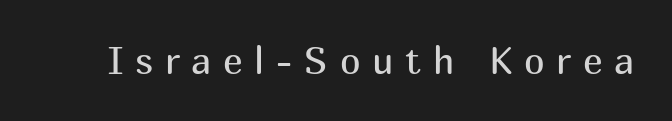
{"serif": "no", "italic": "no", "bold": "no", "weight": "regular", "width": "normal", "stroke_contrast": "medium", "x_height": "medium", "monospaced": "no", "underline": "no", "letter_spacing": "wide", "letter_spacing_em": 0.32, "glyph_px": 37}
